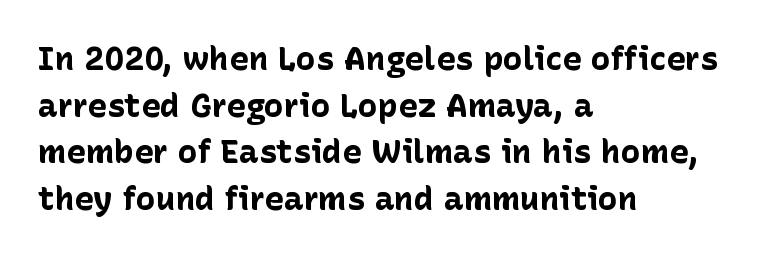
Q: Is the text bold? A: Yes.
Q: Is the text italic (slanted)? A: No, it is upright.
Q: Is the typeface a serif or a sans-serif typeface? A: Sans-serif.
Q: Is the text underlined? A: No.
Q: How is the paragraph aligned? A: Left-aligned.
Q: Is the spacing between letters normal or unusually wide? A: Normal.
Q: Is the spacing between lines tight, normal or loose? A: Normal.
Q: Width (condensed, normal, or wide)? A: Normal.
Q: Stroke contrast? A: Low.
Q: x-height? A: Medium.
Q: Monospaced? A: No.
